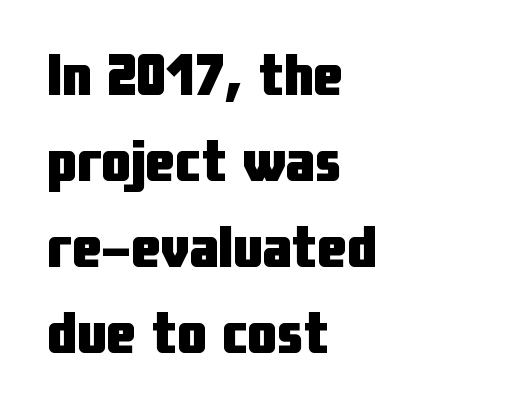
{"serif": "no", "italic": "no", "bold": "yes", "weight": "heavy", "width": "condensed", "stroke_contrast": "low", "x_height": "medium", "monospaced": "no", "underline": "no", "align": "left", "line_spacing": "normal", "line_spacing_ratio": 1.46, "letter_spacing": "normal", "letter_spacing_em": 0.0, "glyph_px": 59}
